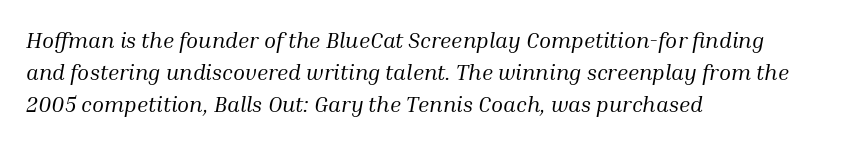
{"italic": "yes", "lean": "right", "slant_degrees": 10, "bold": "no", "underline": "no", "align": "left", "line_spacing": "normal", "line_spacing_ratio": 1.45, "letter_spacing": "normal", "letter_spacing_em": 0.0, "glyph_px": 22}
